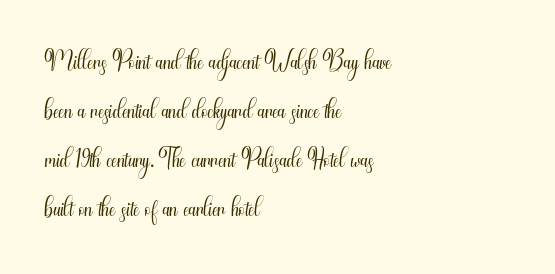
The image shows 36 px light, condensed sans-serif type; set left-aligned, normal line spacing (1.36x), normal letter spacing, not underlined; medium stroke contrast and a small x-height.
